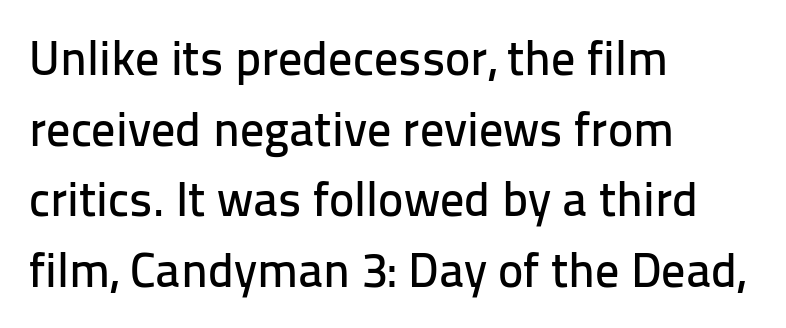
The image shows 48 px sans-serif type, upright; set left-aligned, normal line spacing (1.47x), normal letter spacing, not underlined; low stroke contrast and a medium x-height.
